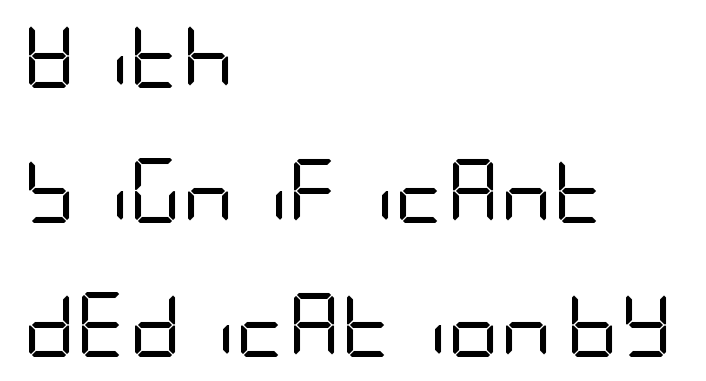
{"serif": "no", "italic": "no", "bold": "no", "weight": "regular", "width": "condensed", "stroke_contrast": "low", "x_height": "large", "underline": "no", "align": "left", "line_spacing": "loose", "line_spacing_ratio": 2.07, "letter_spacing": "normal", "letter_spacing_em": 0.0, "glyph_px": 65}
